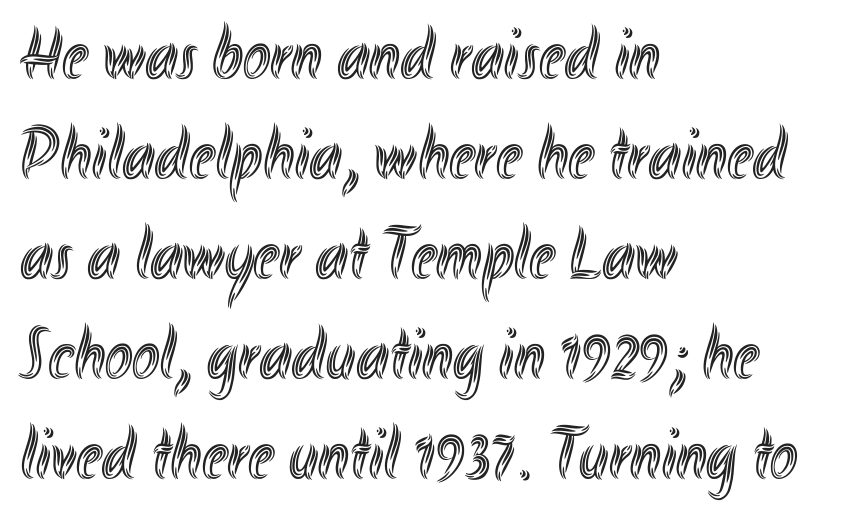
Q: Is the text italic (slanted)? A: Yes.
Q: Is the text underlined? A: No.
Q: How is the paragraph aligned? A: Left-aligned.
Q: Is the spacing between letters normal or unusually wide? A: Normal.
Q: Is the spacing between lines tight, normal or loose? A: Normal.
Q: Width (condensed, normal, or wide)? A: Condensed.
Q: x-height? A: Small.
Q: Monospaced? A: No.
